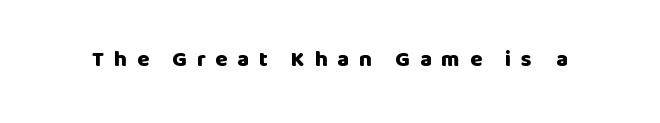
{"italic": "no", "bold": "yes", "underline": "no", "letter_spacing": "wide", "letter_spacing_em": 0.44, "glyph_px": 22}
